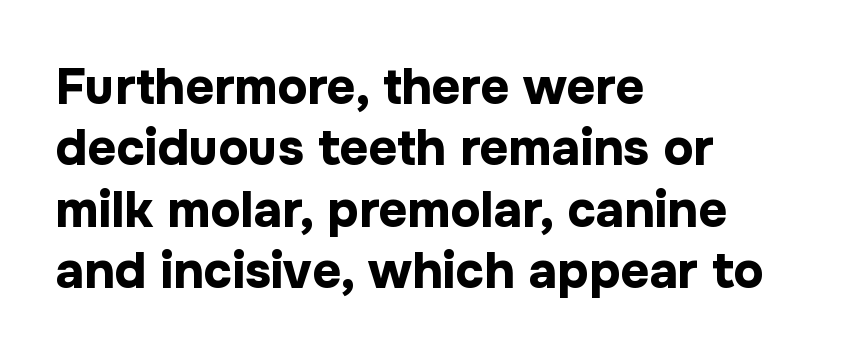
The image shows 50 px bold sans-serif type, upright; set left-aligned, line spacing 1.23x, normal letter spacing, not underlined; low stroke contrast and a medium x-height.
